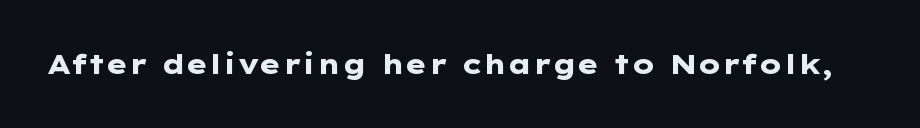
Q: Is the text bold? A: Yes.
Q: Is the text italic (slanted)? A: No, it is upright.
Q: Is the text underlined? A: No.
Q: Is the spacing between letters normal or unusually wide? A: Normal.
